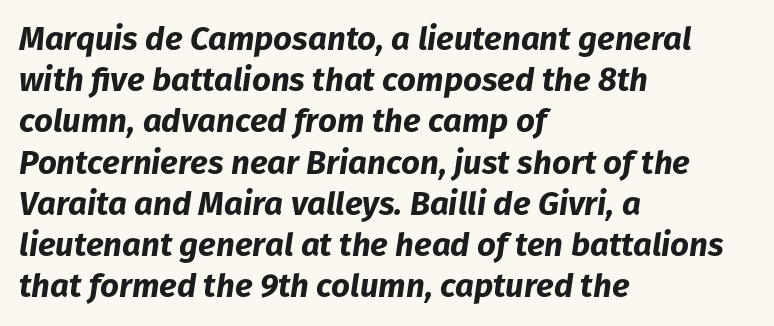
The image shows 33 px bold type, italic (leaning right); set left-aligned, normal line spacing (1.25x), normal letter spacing, not underlined; low stroke contrast and a medium x-height.
